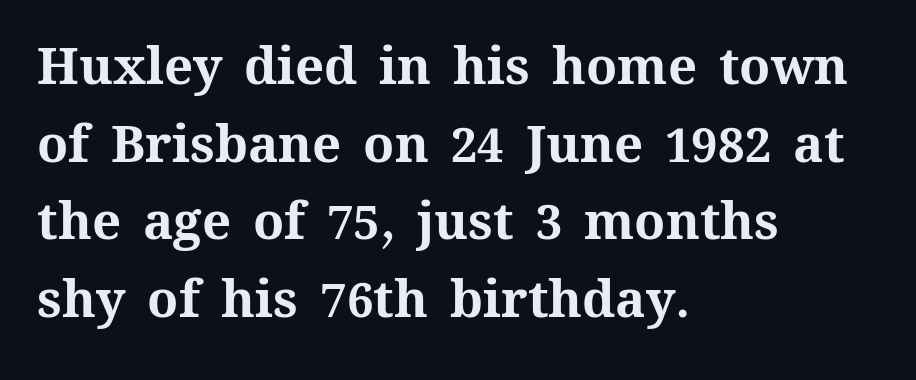
Q: Is the text bold? A: Yes.
Q: Is the text italic (slanted)? A: No, it is upright.
Q: Is the text underlined? A: No.
Q: How is the paragraph aligned? A: Left-aligned.
Q: Is the spacing between letters normal or unusually wide? A: Normal.
Q: Is the spacing between lines tight, normal or loose? A: Normal.
Q: Width (condensed, normal, or wide)? A: Normal.
Q: Stroke contrast? A: Medium.
Q: x-height? A: Medium.
Q: Monospaced? A: No.
